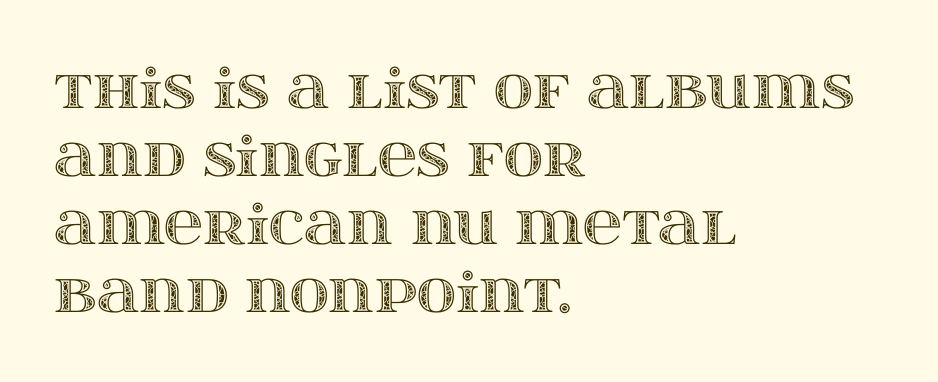
Q: Is the text italic (slanted)? A: No, it is upright.
Q: Is the text underlined? A: No.
Q: How is the paragraph aligned? A: Left-aligned.
Q: Is the spacing between letters normal or unusually wide? A: Normal.
Q: Is the spacing between lines tight, normal or loose? A: Normal.
Q: Width (condensed, normal, or wide)? A: Wide.
Q: x-height? A: Large.
Q: Monospaced? A: No.
